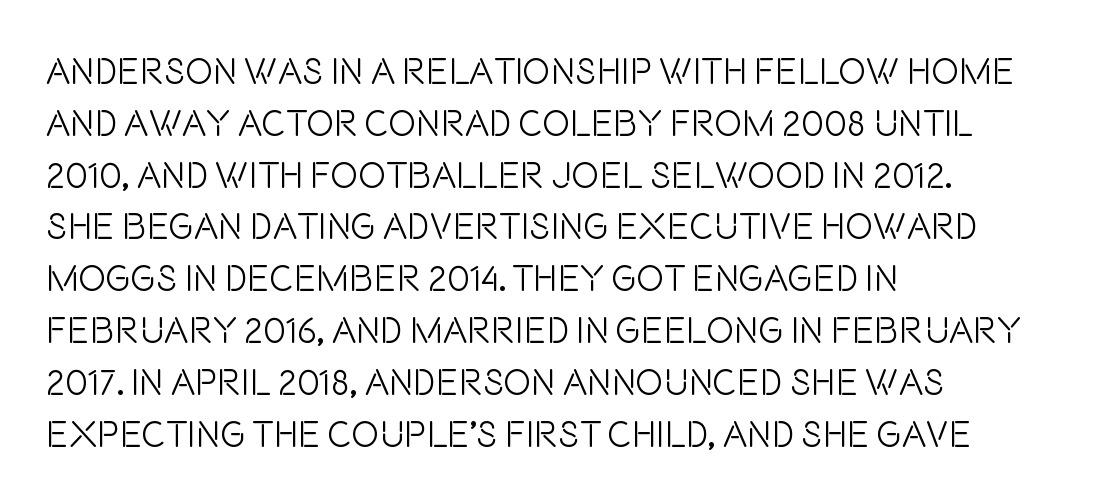
Q: Is the text bold? A: No.
Q: Is the text italic (slanted)? A: No, it is upright.
Q: Is the typeface a serif or a sans-serif typeface? A: Sans-serif.
Q: Is the text underlined? A: No.
Q: How is the paragraph aligned? A: Left-aligned.
Q: Is the spacing between letters normal or unusually wide? A: Normal.
Q: Is the spacing between lines tight, normal or loose? A: Normal.
Q: Width (condensed, normal, or wide)? A: Condensed.
Q: Stroke contrast? A: Low.
Q: x-height? A: Large.
Q: Monospaced? A: No.
